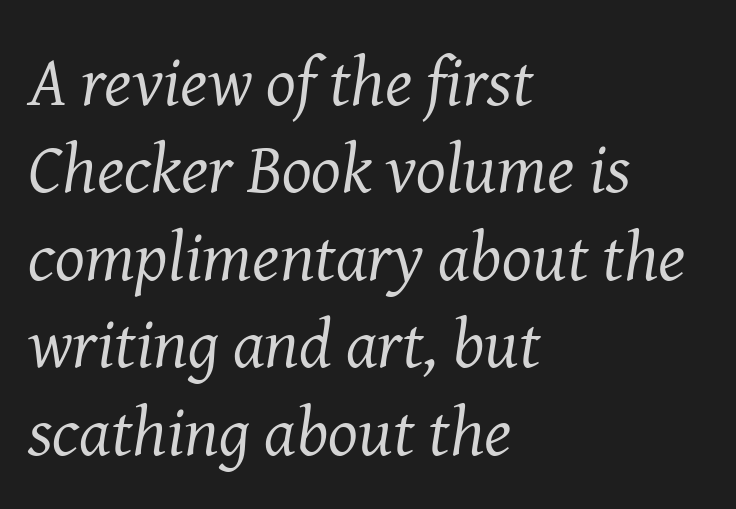
The image shows 70 px regular-weight serif type, italic (leaning right); set left-aligned, normal line spacing (1.25x), normal letter spacing, not underlined; medium stroke contrast and a medium x-height.
